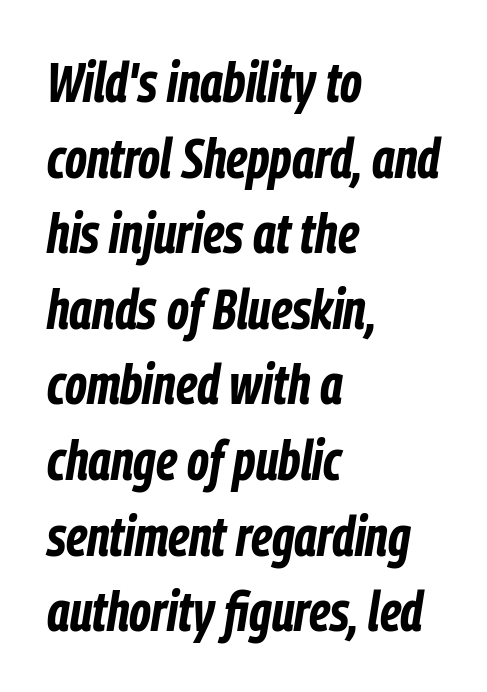
The image shows 56 px bold, condensed type, italic (leaning right); set left-aligned, normal line spacing (1.35x), normal letter spacing, not underlined; low stroke contrast and a medium x-height.
